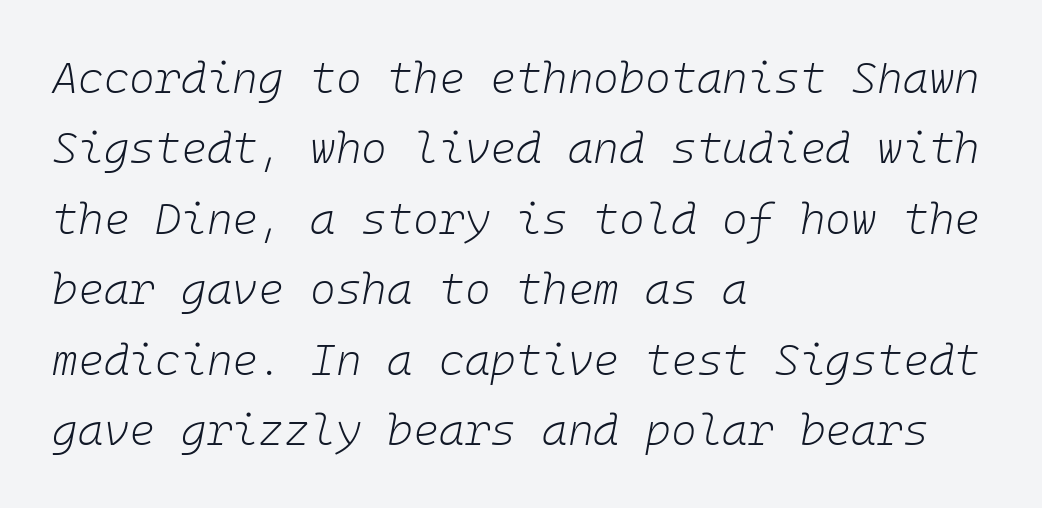
The image shows 44 px light type, italic (leaning right), monospaced; set left-aligned, normal line spacing (1.6x), normal letter spacing, not underlined; low stroke contrast and a medium x-height.
